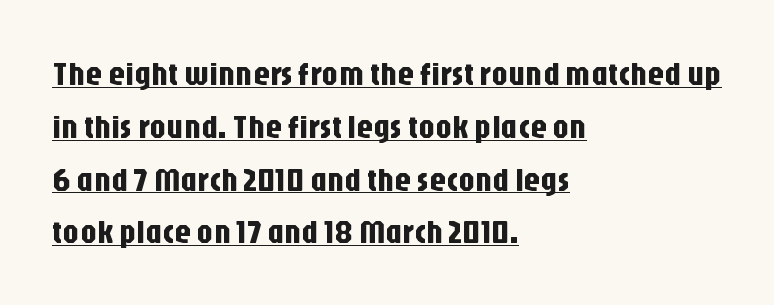
{"serif": "no", "italic": "no", "width": "condensed", "stroke_contrast": "low", "x_height": "large", "monospaced": "no", "underline": "yes", "align": "left", "line_spacing": "normal", "line_spacing_ratio": 1.6, "letter_spacing": "normal", "letter_spacing_em": 0.0, "glyph_px": 33}
